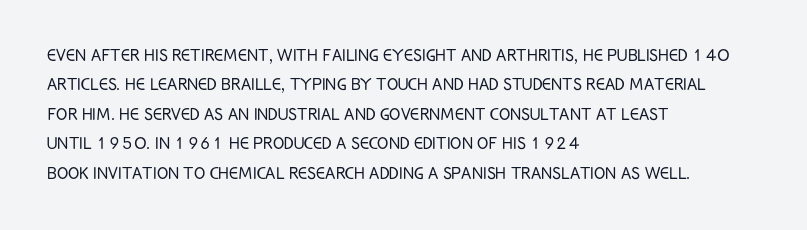
Q: Is the text bold? A: No.
Q: Is the text italic (slanted)? A: No, it is upright.
Q: Is the text underlined? A: No.
Q: How is the paragraph aligned? A: Left-aligned.
Q: Is the spacing between letters normal or unusually wide? A: Normal.
Q: Is the spacing between lines tight, normal or loose? A: Normal.
